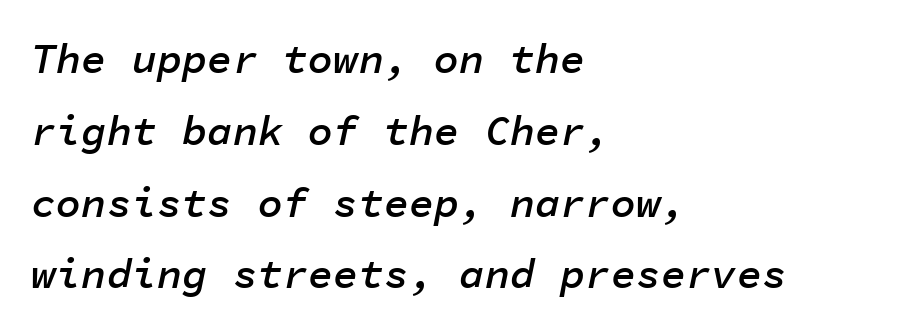
{"italic": "yes", "lean": "right", "slant_degrees": 11, "bold": "semi", "weight": "semibold", "width": "normal", "stroke_contrast": "low", "x_height": "medium", "monospaced": "yes", "underline": "no", "align": "left", "line_spacing_ratio": 1.71, "letter_spacing": "normal", "letter_spacing_em": 0.0, "glyph_px": 42}
